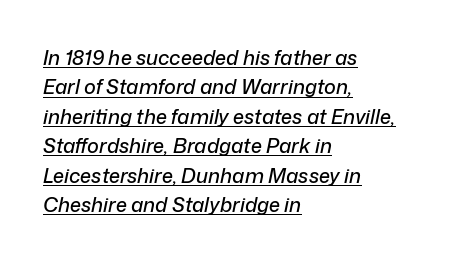
Q: Is the text italic (slanted)? A: Yes, it leans right by about 12 degrees.
Q: Is the text underlined? A: Yes.
Q: How is the paragraph aligned? A: Left-aligned.
Q: Is the spacing between letters normal or unusually wide? A: Normal.
Q: Is the spacing between lines tight, normal or loose? A: Normal.
